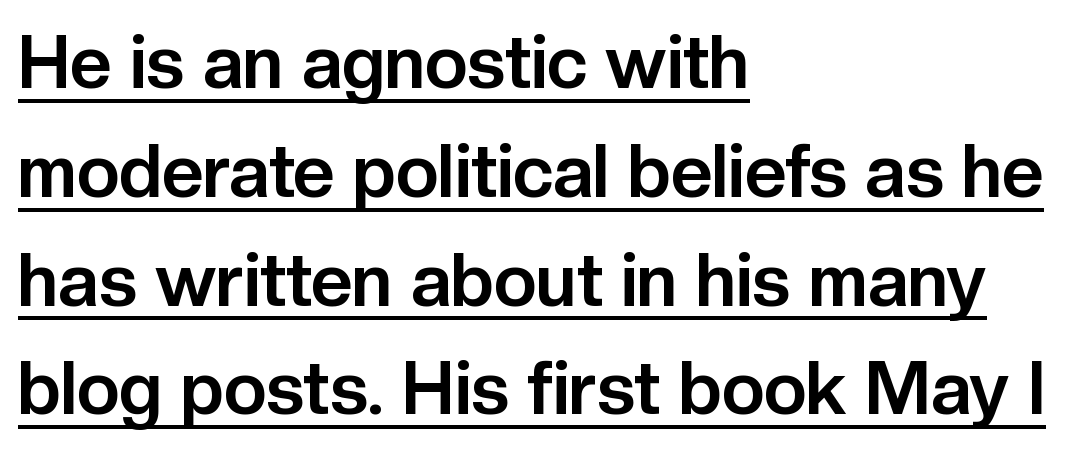
Style check: upright. Left-aligned paragraph, ragged on the right. The string is rendered with underlining switched on. Vertically, the passage feels balanced, rows spaced as you'd expect.
